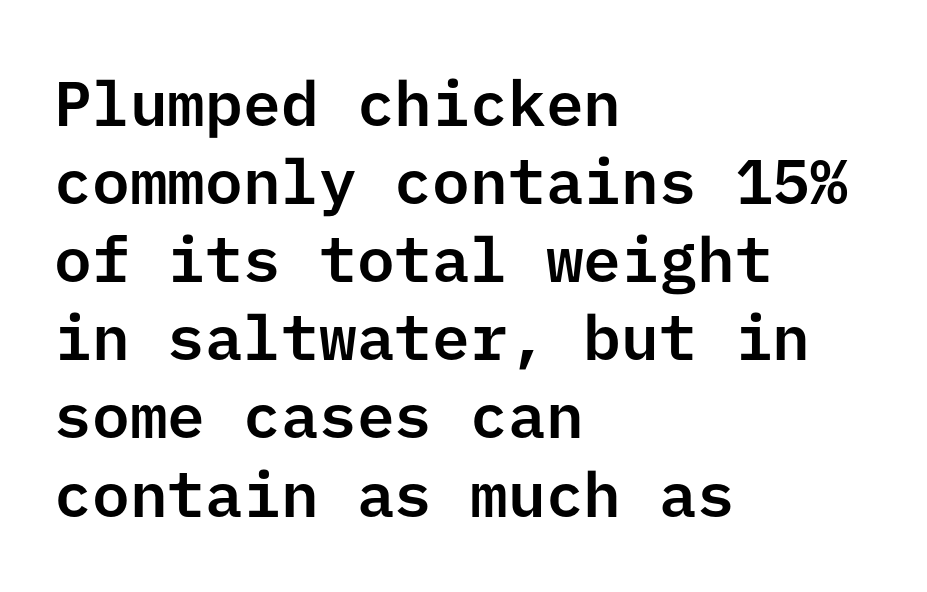
The image shows 63 px sans-serif type, upright; set left-aligned, line spacing 1.24x, normal letter spacing, not underlined; low stroke contrast and a medium x-height.
